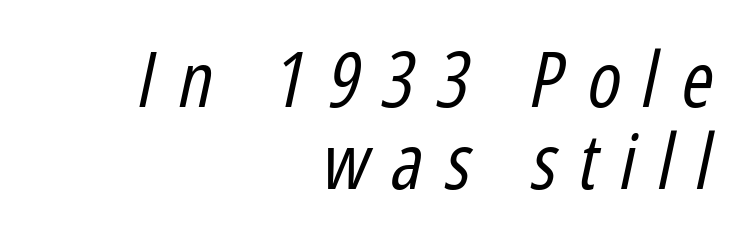
Typeset ragged left — the right edge is the straight one. Each letter keeps its own natural width here, so spacing adapts to shape. Quick note: interline space is minimal. The letters look calm and open, with moderate or lighter stems. The axis of the letterforms is tilted away from vertical. Clear beneath every line of the passage.
